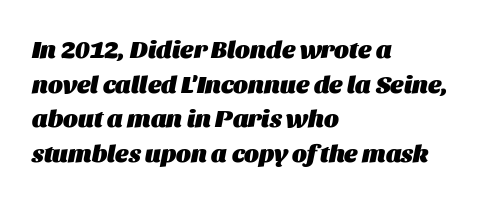
Q: Is the text bold? A: Yes.
Q: Is the text italic (slanted)? A: Yes, it leans right by about 11 degrees.
Q: Is the text underlined? A: No.
Q: How is the paragraph aligned? A: Left-aligned.
Q: Is the spacing between letters normal or unusually wide? A: Normal.
Q: Is the spacing between lines tight, normal or loose? A: Normal.
